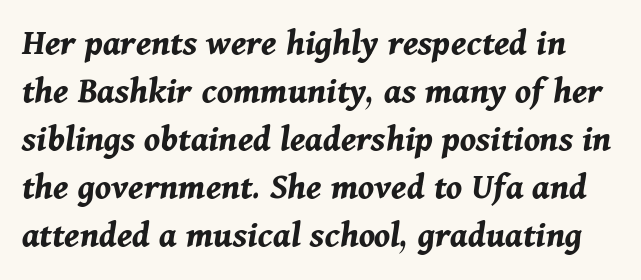
Q: Is the text bold? A: Yes.
Q: Is the text italic (slanted)? A: Yes, it leans right by about 11 degrees.
Q: Is the text underlined? A: No.
Q: Is the spacing between letters normal or unusually wide? A: Normal.
Q: Is the spacing between lines tight, normal or loose? A: Normal.
Q: Width (condensed, normal, or wide)? A: Normal.
Q: Stroke contrast? A: Medium.
Q: x-height? A: Medium.
Q: Monospaced? A: No.
